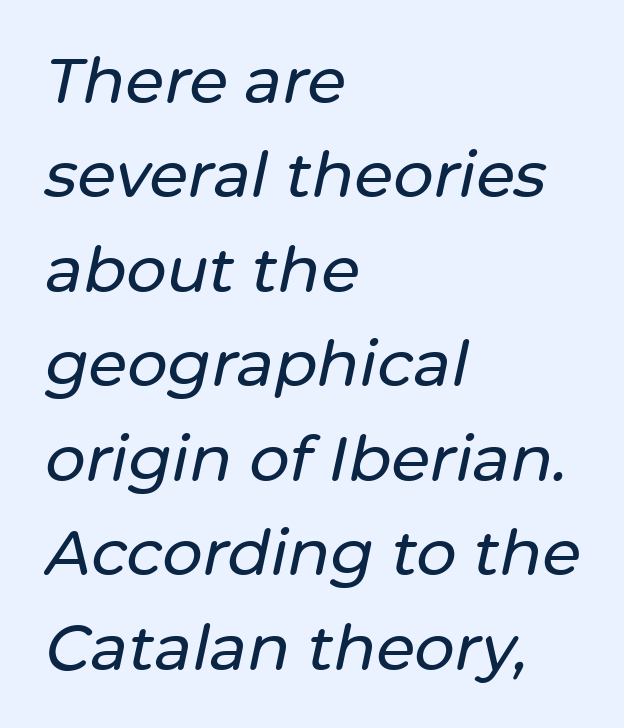
Do the characters align in a grid? No, the font is proportional. Notice how descenders clear the ascenders below comfortably — that's standard leading. The setting favours the left margin, as ordinary paragraphs usually do. Quick note: underline off. The passage shown leans; its letterforms are oblique. A typesetter would call this zero additional tracking.
